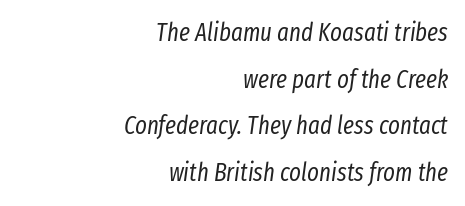
The image shows 25 px text type, italic (leaning right); set right-aligned, line spacing 1.87x, normal letter spacing, not underlined.
